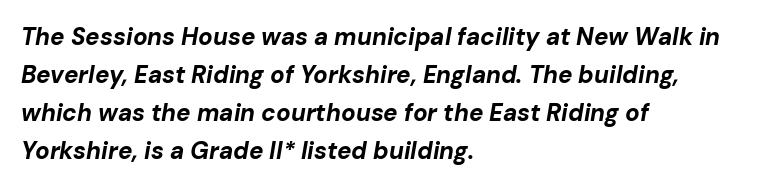
Horizontally, the lines are justified to the leading edge only. You could call the tracking neutral — neither tight nor loose. Strong, thick strokes mark this as bold type. In terms of posture, this sample is oblique.
